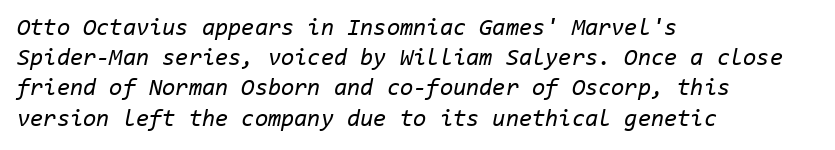
The image shows 24 px text type, italic (leaning right); set left-aligned, normal line spacing (1.26x), normal letter spacing, not underlined.
